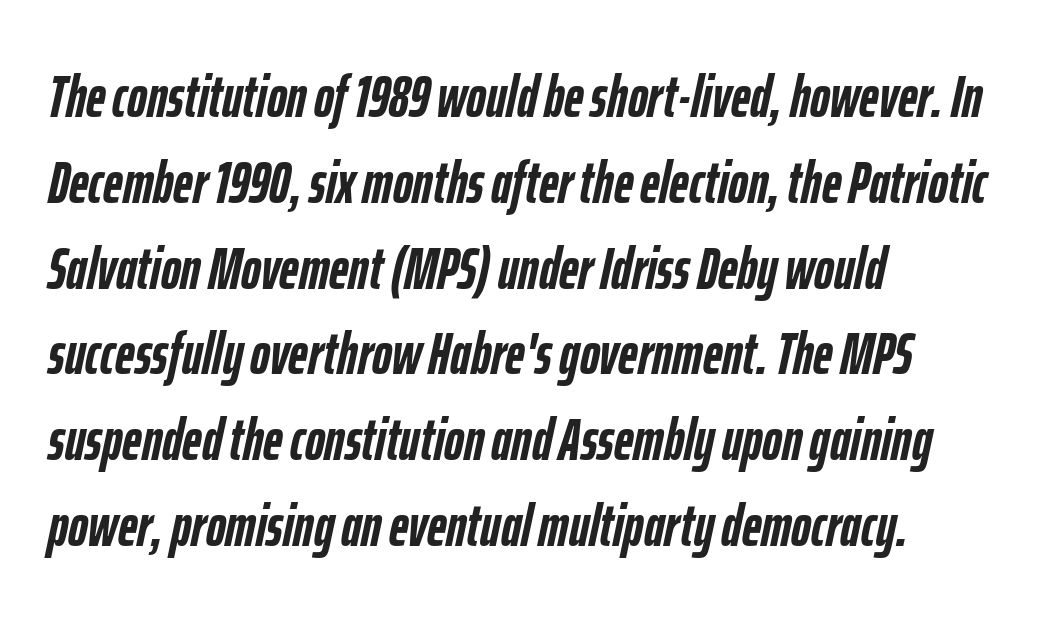
Q: Is the text bold? A: Yes.
Q: Is the text italic (slanted)? A: Yes, it leans right by about 12 degrees.
Q: Is the text underlined? A: No.
Q: How is the paragraph aligned? A: Left-aligned.
Q: Is the spacing between letters normal or unusually wide? A: Normal.
Q: Is the spacing between lines tight, normal or loose? A: Normal.
Q: Width (condensed, normal, or wide)? A: Condensed.
Q: Stroke contrast? A: Low.
Q: x-height? A: Medium.
Q: Monospaced? A: No.
